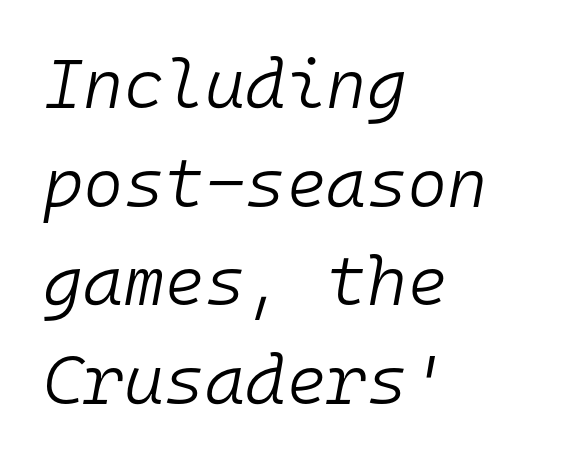
{"italic": "yes", "lean": "right", "slant_degrees": 10, "bold": "no", "weight": "light", "width": "normal", "stroke_contrast": "low", "x_height": "medium", "monospaced": "yes", "underline": "no", "align": "left", "line_spacing": "normal", "line_spacing_ratio": 1.43, "letter_spacing": "normal", "letter_spacing_em": 0.0, "glyph_px": 69}
